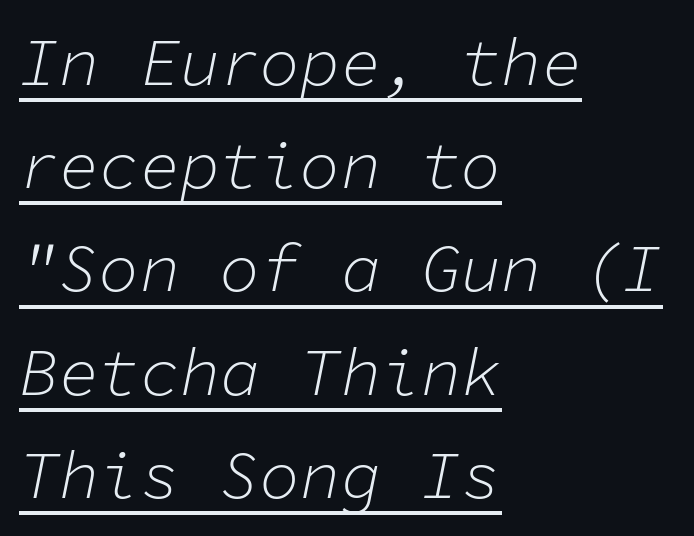
The image shows 67 px light type, italic (leaning right), monospaced; set left-aligned, normal line spacing (1.54x), normal letter spacing, underlined; low stroke contrast and a medium x-height.
